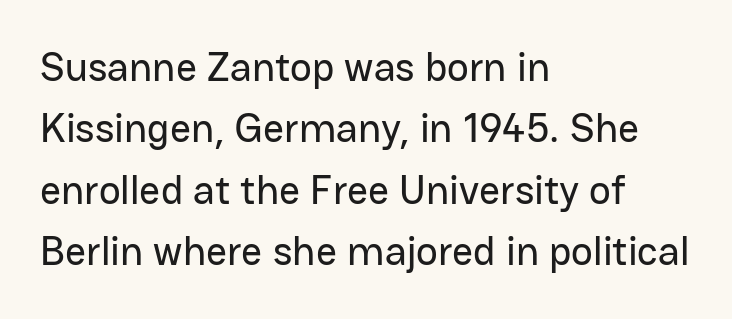
The image shows 41 px sans-serif type, upright; set left-aligned, normal line spacing (1.5x), normal letter spacing, not underlined; low stroke contrast and a medium x-height.
